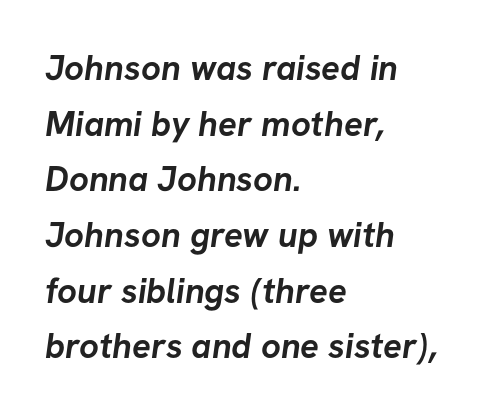
The image shows 35 px semibold sans-serif type; set left-aligned, normal line spacing (1.59x), normal letter spacing, not underlined; low stroke contrast and a medium x-height.
